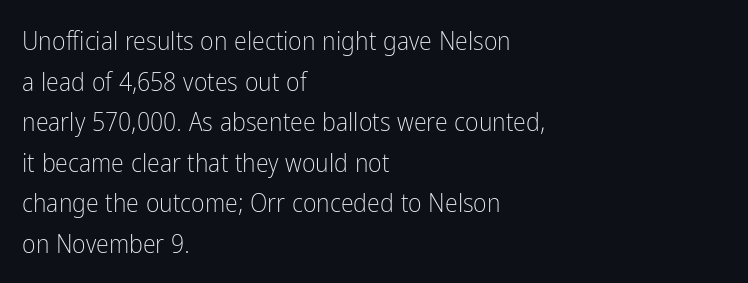
The zone under the glyphs is completely vacant. Letters have the restrained weight of plain body copy at most. Line beginnings align vertically; line endings do not. The gaps between neighbouring characters are ordinary and unremarkable.
